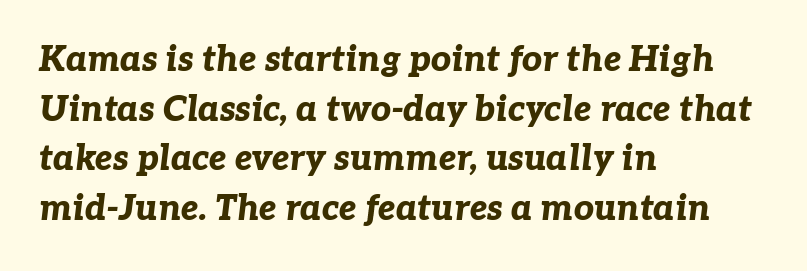
Q: Is the text bold? A: Yes.
Q: Is the text italic (slanted)? A: Yes, it leans right by about 7 degrees.
Q: Is the text underlined? A: No.
Q: How is the paragraph aligned? A: Left-aligned.
Q: Is the spacing between letters normal or unusually wide? A: Normal.
Q: Is the spacing between lines tight, normal or loose? A: Normal.
Q: Width (condensed, normal, or wide)? A: Normal.
Q: Stroke contrast? A: Low.
Q: x-height? A: Medium.
Q: Monospaced? A: No.
